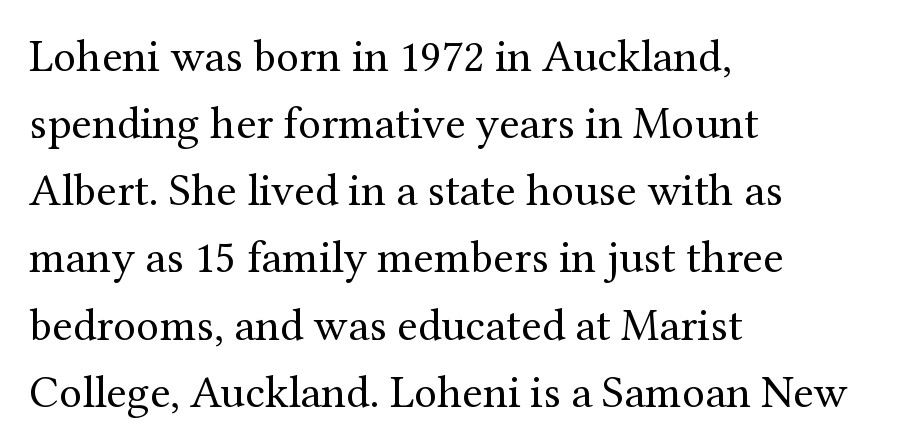
Default kerning and tracking; the words read as compact shapes. Lines of text with bare space underneath. Here the designer chose a conventional face with non-uniform glyph widths. The lines are quadded left.
